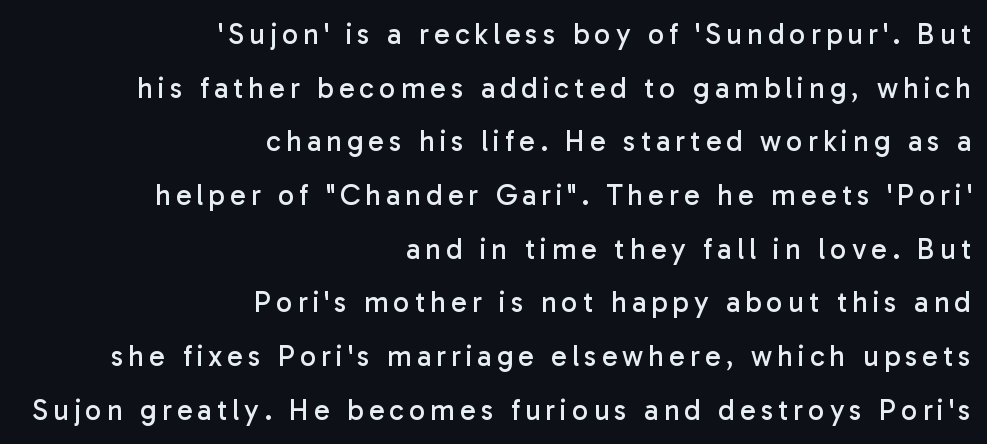
The weight tops out at a normal text grade. The letters advance in unequal steps, a hallmark of proportional type. Classification — sans serif. Layout note: lines flush right. Bare-footed words on every line. The axis of the letterforms is exactly vertical.
